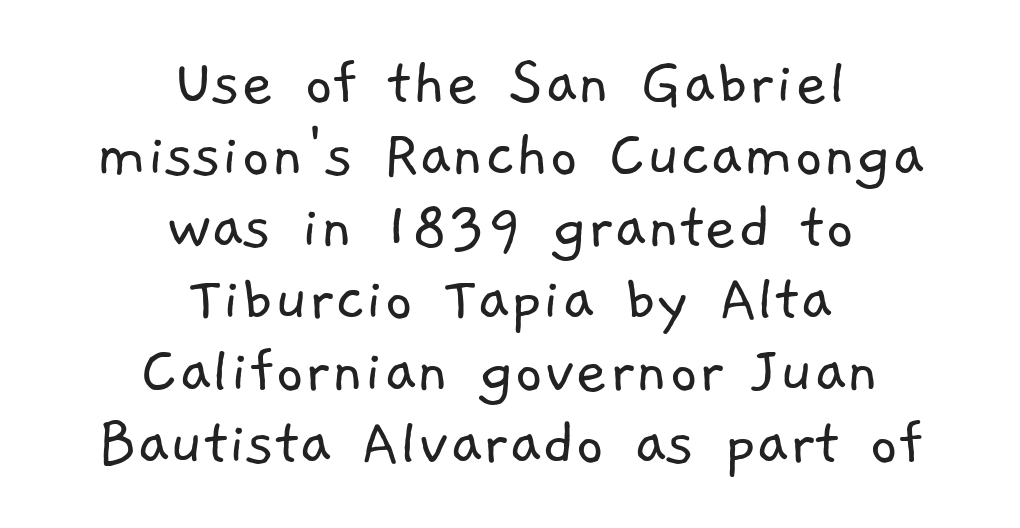
{"serif": "no", "bold": "no", "weight": "light", "width": "normal", "stroke_contrast": "low", "x_height": "medium", "monospaced": "no", "underline": "no", "align": "center", "line_spacing": "tight", "line_spacing_ratio": 1.03, "letter_spacing": "normal", "letter_spacing_em": 0.0, "glyph_px": 70}
